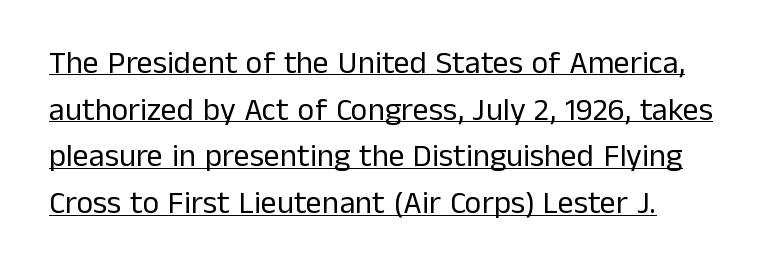
The image shows 32 px regular-weight sans-serif type, upright; set normal line spacing (1.46x), normal letter spacing, underlined; low stroke contrast and a medium x-height.
